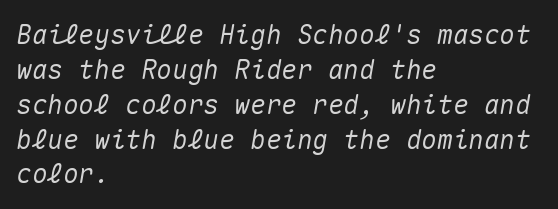
Q: Is the text italic (slanted)? A: Yes, it leans right by about 10 degrees.
Q: Is the text underlined? A: No.
Q: How is the paragraph aligned? A: Left-aligned.
Q: Is the spacing between letters normal or unusually wide? A: Normal.
Q: Is the spacing between lines tight, normal or loose? A: Normal.
